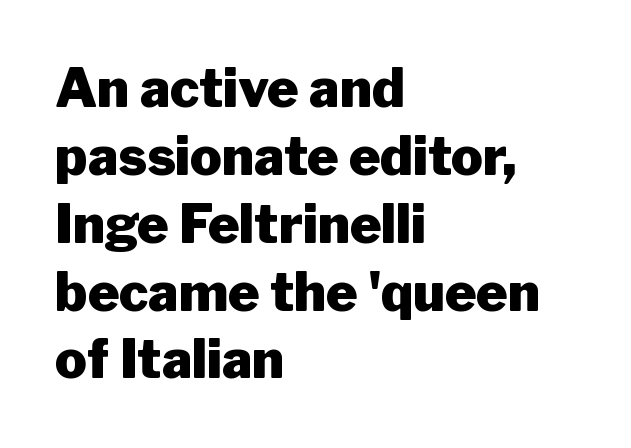
Here the glyphs are tracked normally, forming tight word shapes. The axis of the letterforms is exactly vertical. Does the copy run flush right? No — it runs flush left. The block of text has a typical density, with ordinary space between rows. Spacing verdict: proportional, widths tailored to each character.
